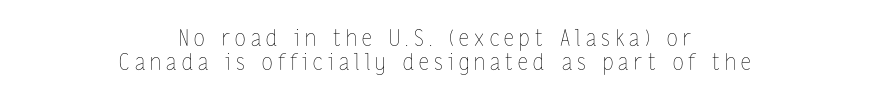
Q: Is the text bold? A: No.
Q: Is the text italic (slanted)? A: No, it is upright.
Q: Is the text underlined? A: No.
Q: How is the paragraph aligned? A: Centered.
Q: Is the spacing between letters normal or unusually wide? A: Unusually wide.
Q: Is the spacing between lines tight, normal or loose? A: Tight.
